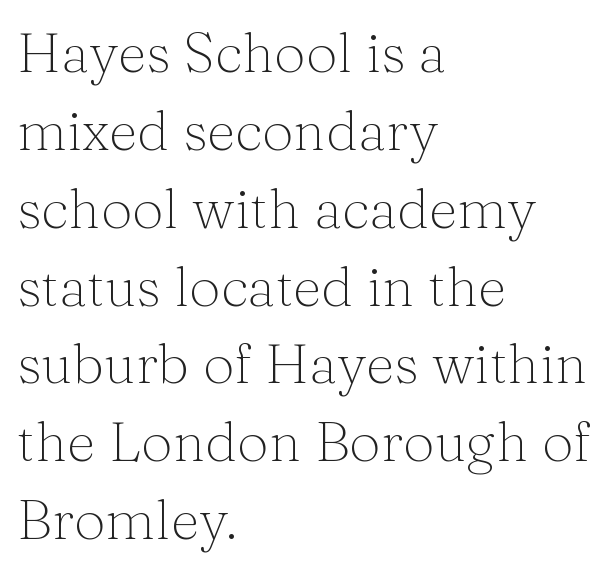
The image shows 56 px light serif type, upright; set left-aligned, normal line spacing (1.39x), normal letter spacing, not underlined; medium stroke contrast and a medium x-height.
